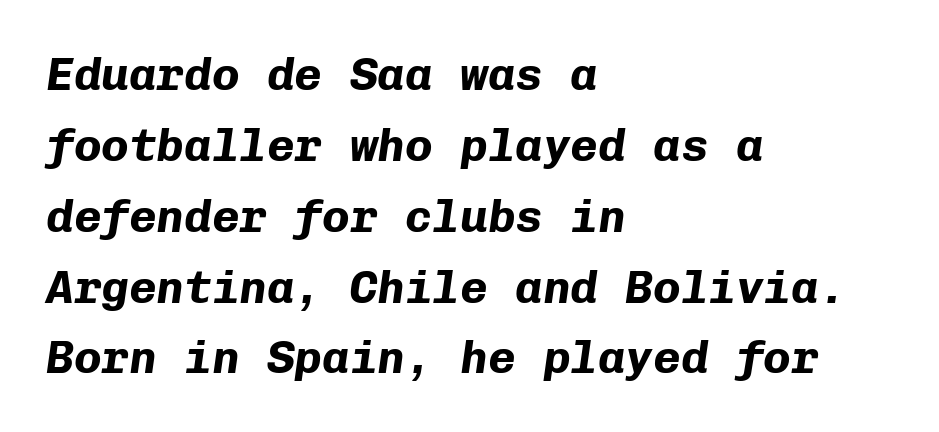
Regular leading. When letters slant like this, we call the style italic. Strong, thick strokes mark this as bold type. Is the block centered? No — it sits flush against the left margin. Monospaced: the letters line up in strict vertical columns. Decoration check: the copy has no underline.
